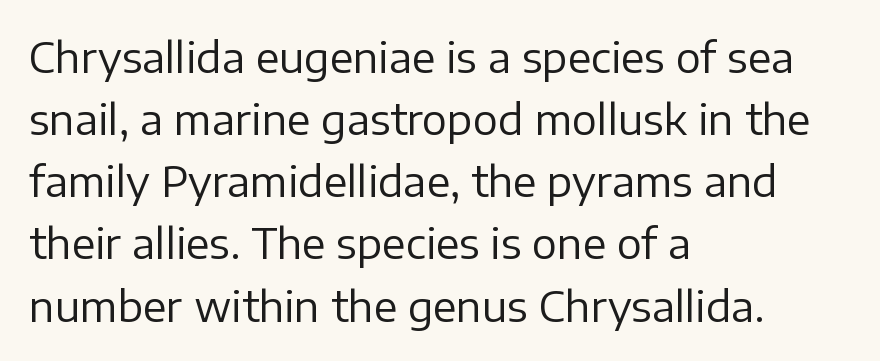
Weight class: somewhere from thin through regular. Observe the absence of serifs on each vertical stroke in this sample. The passage is arranged the way most books set body copy — flush left. The passage shown is not underscored anywhere. Honestly, the row spacing looks completely unremarkable. The letters stand straight up with perfectly vertical stems.
